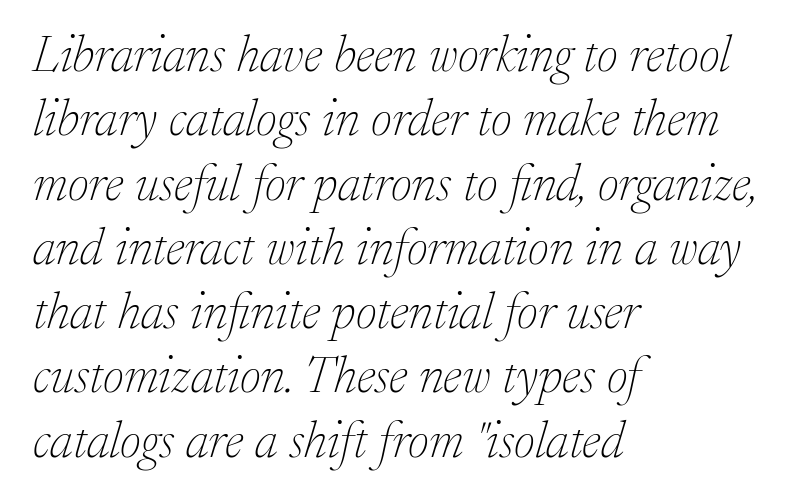
Q: Is the text bold? A: No.
Q: Is the text italic (slanted)? A: Yes, it leans right by about 17 degrees.
Q: Is the typeface a serif or a sans-serif typeface? A: Serif.
Q: Is the text underlined? A: No.
Q: How is the paragraph aligned? A: Left-aligned.
Q: Is the spacing between letters normal or unusually wide? A: Normal.
Q: Is the spacing between lines tight, normal or loose? A: Normal.
Q: Width (condensed, normal, or wide)? A: Normal.
Q: Stroke contrast? A: Low.
Q: x-height? A: Medium.
Q: Monospaced? A: No.
